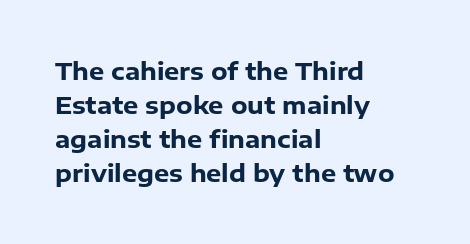
The passage shown stacks its lines at a standard gap. These lines keep a tight, regular rhythm from letter to letter. Descenders hang freely into open space. The sample has been set heavy, in full bold. Leftover space on each line is placed entirely after the last word. Nope, not italic — everything's standing straight.
